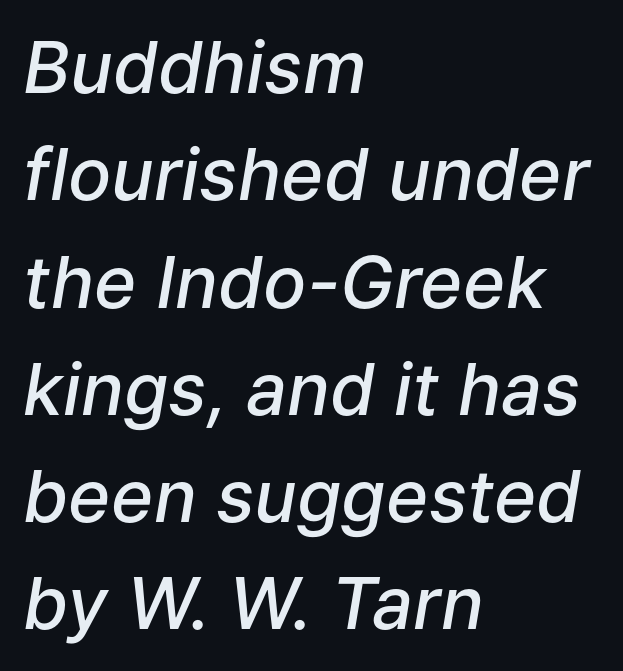
{"italic": "yes", "lean": "right", "slant_degrees": 9, "bold": "semi", "weight": "semibold", "width": "normal", "stroke_contrast": "low", "x_height": "medium", "monospaced": "no", "underline": "no", "align": "left", "line_spacing": "normal", "line_spacing_ratio": 1.49, "letter_spacing": "normal", "letter_spacing_em": 0.0, "glyph_px": 72}
